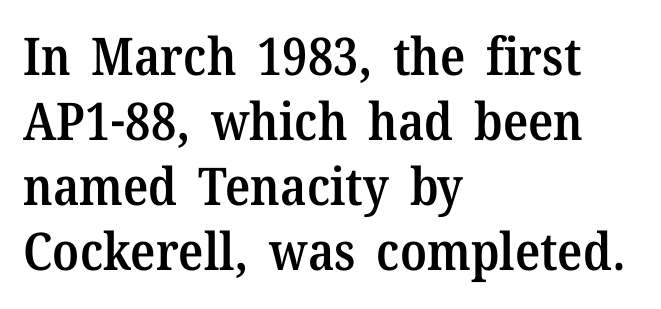
Q: Is the text bold? A: Semi-bold.
Q: Is the text italic (slanted)? A: No, it is upright.
Q: Is the typeface a serif or a sans-serif typeface? A: Serif.
Q: Is the text underlined? A: No.
Q: How is the paragraph aligned? A: Left-aligned.
Q: Is the spacing between letters normal or unusually wide? A: Normal.
Q: Is the spacing between lines tight, normal or loose? A: Normal.
Q: Width (condensed, normal, or wide)? A: Normal.
Q: Stroke contrast? A: Medium.
Q: x-height? A: Medium.
Q: Monospaced? A: No.
